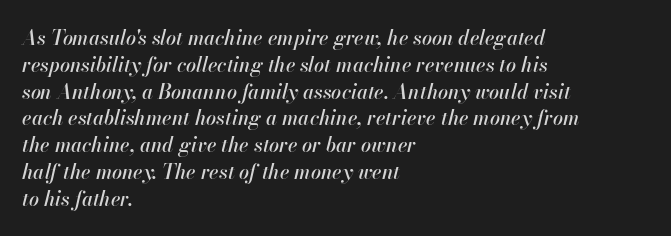
{"italic": "yes", "lean": "right", "slant_degrees": 13, "underline": "no", "align": "left", "line_spacing": "normal", "line_spacing_ratio": 1.34, "letter_spacing": "normal", "letter_spacing_em": 0.0, "glyph_px": 20}
